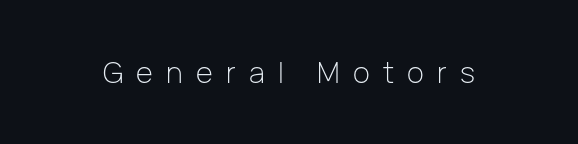
Q: Is the text bold? A: No.
Q: Is the text italic (slanted)? A: No, it is upright.
Q: Is the typeface a serif or a sans-serif typeface? A: Sans-serif.
Q: Is the text underlined? A: No.
Q: Is the spacing between letters normal or unusually wide? A: Unusually wide.
Q: Width (condensed, normal, or wide)? A: Normal.
Q: Stroke contrast? A: Low.
Q: x-height? A: Medium.
Q: Monospaced? A: No.
